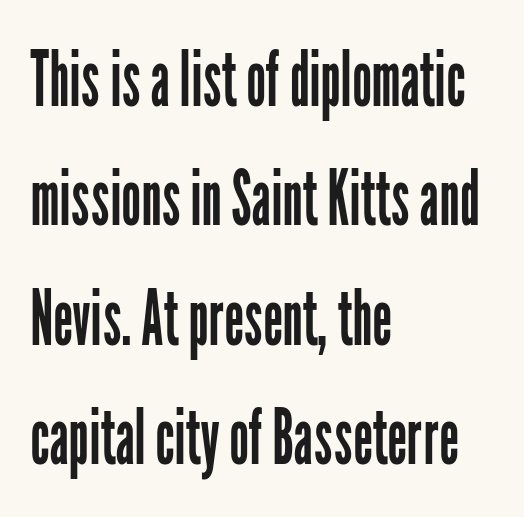
The image shows 78 px regular-weight, condensed sans-serif type, upright; set left-aligned, normal line spacing (1.53x), normal letter spacing, not underlined; low stroke contrast and a medium x-height.
